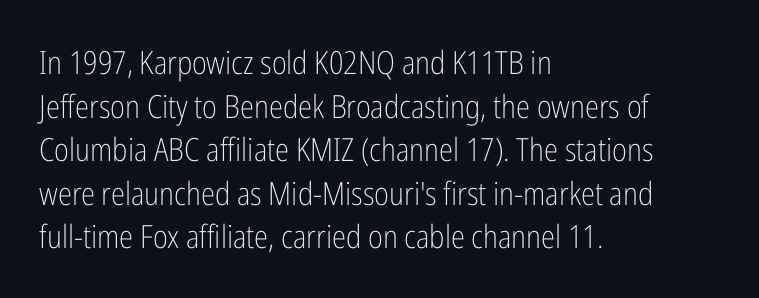
The image shows 32 px light, condensed sans-serif type, upright; set left-aligned, normal line spacing (1.36x), normal letter spacing, not underlined; low stroke contrast and a medium x-height.
